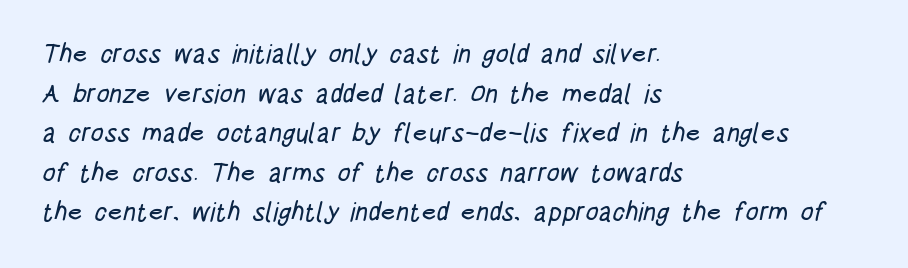
Q: Is the text underlined? A: No.
Q: How is the paragraph aligned? A: Left-aligned.
Q: Is the spacing between letters normal or unusually wide? A: Normal.
Q: Is the spacing between lines tight, normal or loose? A: Normal.
